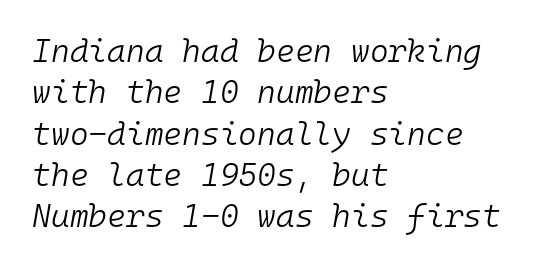
The image shows 32 px light type, italic (leaning right), monospaced; set left-aligned, normal line spacing (1.29x), normal letter spacing, not underlined; low stroke contrast and a medium x-height.
